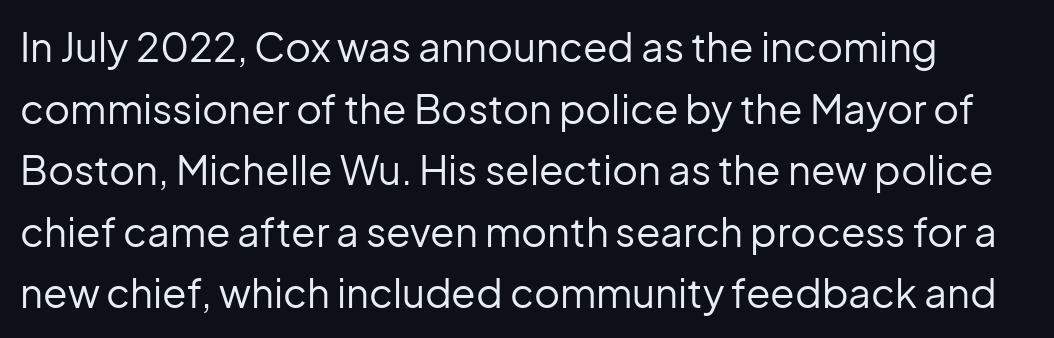
The strokes carry an ordinary text weight at most. The specimen omits any rule beneath the text block's lines. Font category for this specimen: sans-serif. Regular leading. Varying glyph widths throughout — classic text-font behaviour. Nobody touched the tracking dial on this one.
